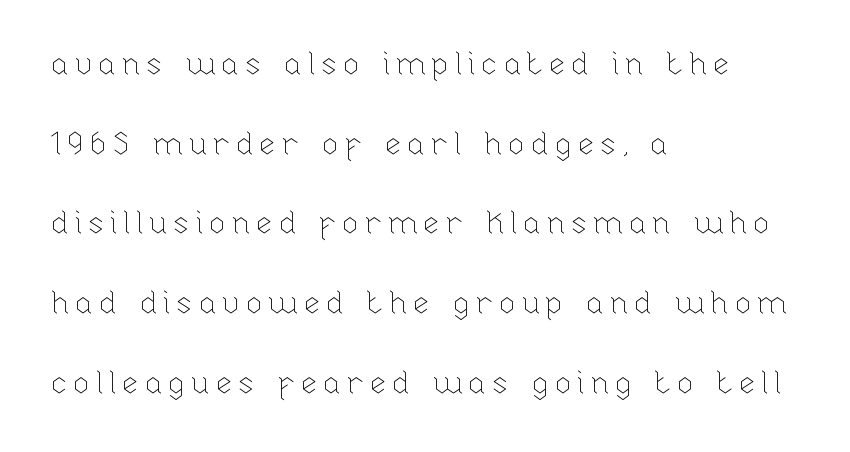
Q: Is the text bold? A: No.
Q: Is the text italic (slanted)? A: No, it is upright.
Q: Is the text underlined? A: No.
Q: How is the paragraph aligned? A: Left-aligned.
Q: Is the spacing between lines tight, normal or loose? A: Loose.
Q: Width (condensed, normal, or wide)? A: Normal.
Q: Stroke contrast? A: Low.
Q: x-height? A: Medium.
Q: Monospaced? A: No.
